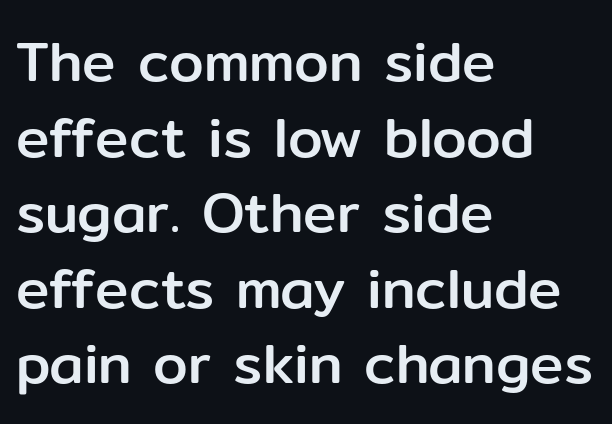
The letters advance in unequal steps, a hallmark of proportional type. Line starts are locked; line ends wander. The gap between lines stays unmarked. Tall strokes in this sample are plumb rather than angled.
